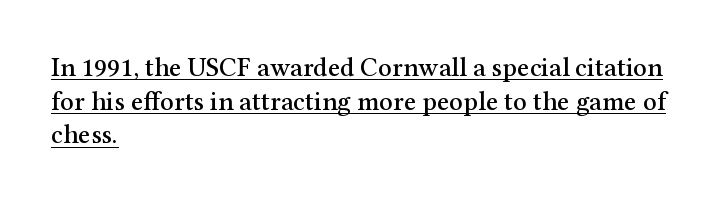
{"italic": "no", "underline": "yes", "align": "left", "line_spacing": "normal", "line_spacing_ratio": 1.25, "letter_spacing": "normal", "letter_spacing_em": 0.0, "glyph_px": 27}
